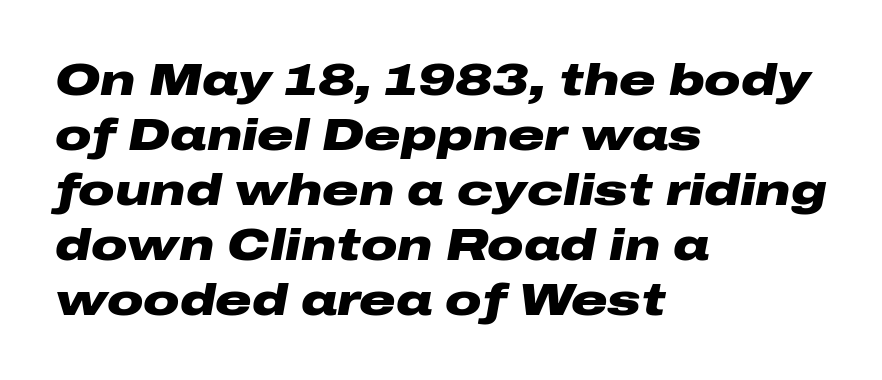
Q: Is the text bold? A: Yes.
Q: Is the text italic (slanted)? A: Yes, it leans right by about 10 degrees.
Q: Is the text underlined? A: No.
Q: How is the paragraph aligned? A: Left-aligned.
Q: Is the spacing between letters normal or unusually wide? A: Normal.
Q: Width (condensed, normal, or wide)? A: Wide.
Q: Stroke contrast? A: Low.
Q: x-height? A: Medium.
Q: Monospaced? A: No.
